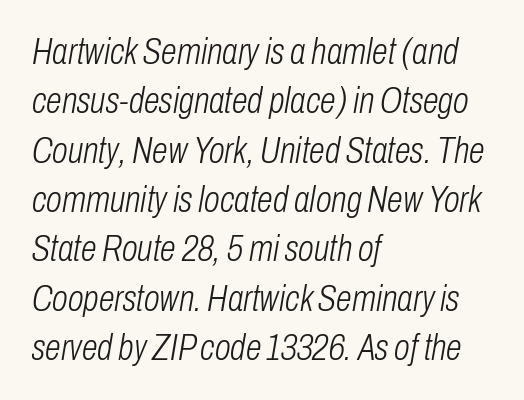
{"italic": "yes", "lean": "right", "slant_degrees": 10, "bold": "no", "weight": "light", "width": "condensed", "stroke_contrast": "low", "x_height": "medium", "monospaced": "no", "underline": "no", "align": "left", "line_spacing": "normal", "line_spacing_ratio": 1.37, "letter_spacing": "normal", "letter_spacing_em": 0.0, "glyph_px": 36}
